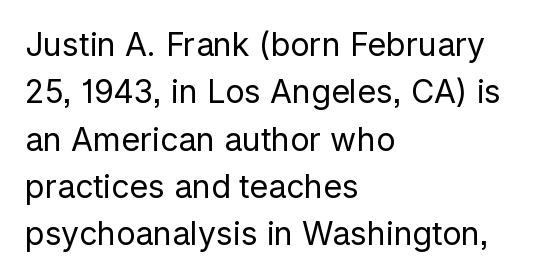
Q: Is the text bold? A: No.
Q: Is the text italic (slanted)? A: No, it is upright.
Q: Is the typeface a serif or a sans-serif typeface? A: Sans-serif.
Q: Is the text underlined? A: No.
Q: How is the paragraph aligned? A: Left-aligned.
Q: Is the spacing between letters normal or unusually wide? A: Normal.
Q: Is the spacing between lines tight, normal or loose? A: Normal.
Q: Width (condensed, normal, or wide)? A: Normal.
Q: Stroke contrast? A: Low.
Q: x-height? A: Medium.
Q: Monospaced? A: No.
